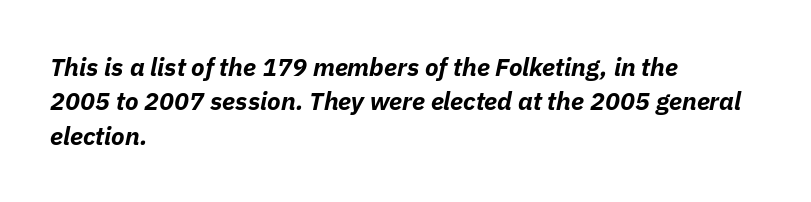
Q: Is the text bold? A: Yes.
Q: Is the text italic (slanted)? A: Yes, it leans right by about 11 degrees.
Q: Is the text underlined? A: No.
Q: How is the paragraph aligned? A: Left-aligned.
Q: Is the spacing between letters normal or unusually wide? A: Normal.
Q: Is the spacing between lines tight, normal or loose? A: Normal.
